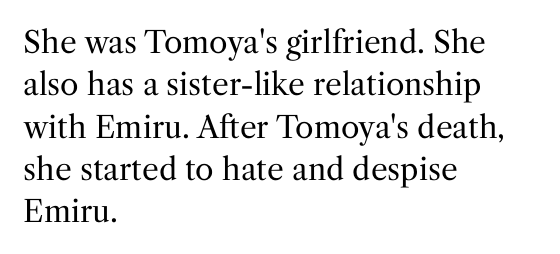
Little horizontal feet cap the strokes, marking this as serif type. This sample uses an upright cut, with every glyph sitting square on the baseline. The space directly below the letters is spotless. The passage shown stacks its lines at a standard gap.
